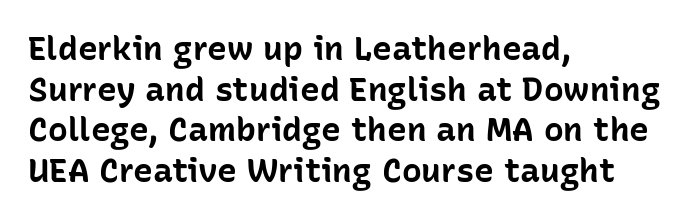
{"serif": "no", "italic": "no", "bold": "yes", "weight": "bold", "width": "normal", "stroke_contrast": "low", "x_height": "medium", "monospaced": "no", "underline": "no", "align": "left", "line_spacing_ratio": 1.23, "letter_spacing": "normal", "letter_spacing_em": 0.0, "glyph_px": 33}
